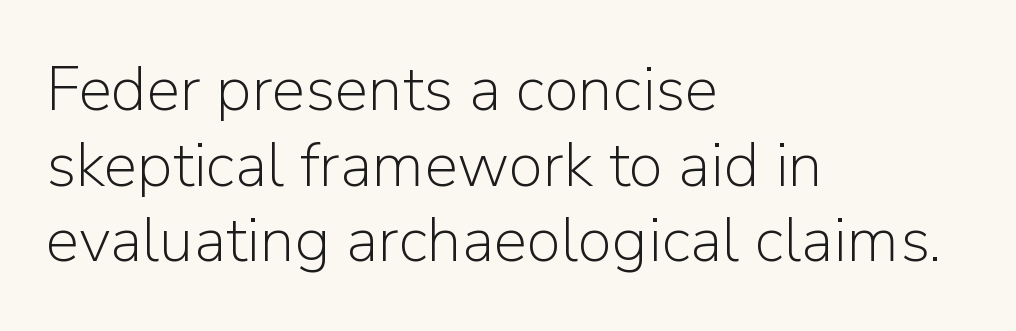
The image shows 63 px light sans-serif type, upright; set left-aligned, line spacing 1.2x, normal letter spacing, not underlined; low stroke contrast and a medium x-height.
